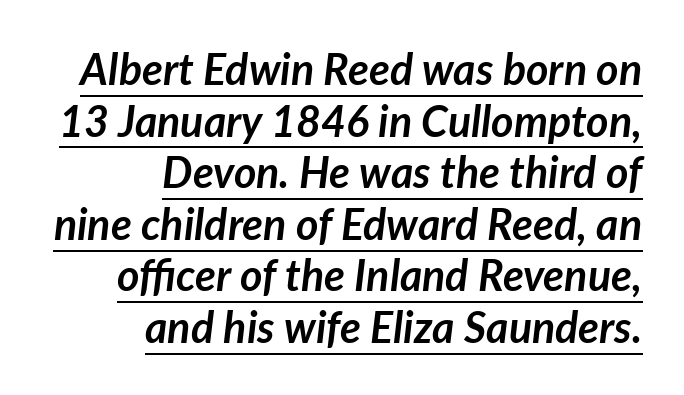
The image shows 43 px semibold type, italic (leaning right); set right-aligned, line spacing 1.2x, normal letter spacing, underlined; low stroke contrast and a medium x-height.
